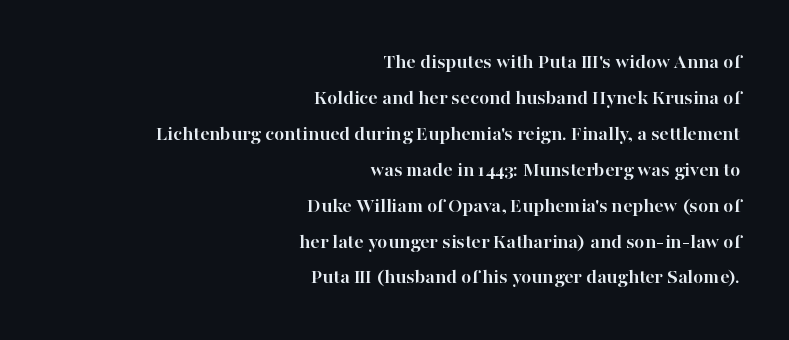
Descenders are the only things crossing below the line. A student would call this right alignment; a typographer would say flush right, rag left. Characters follow at the spacing the type designer built in. These lines were composed using upright roman letters. Each glyph is drawn with heavy, bold strokes.
